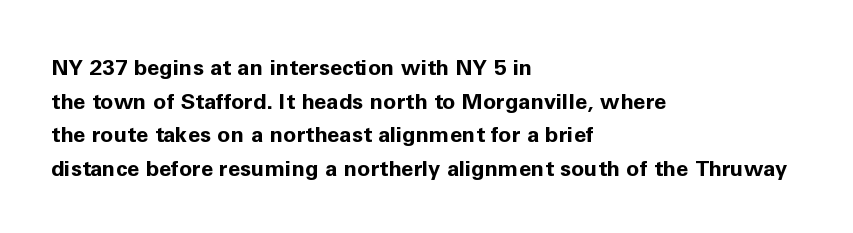
{"italic": "no", "bold": "yes", "underline": "no", "align": "left", "line_spacing": "normal", "line_spacing_ratio": 1.53, "letter_spacing": "normal", "letter_spacing_em": 0.0, "glyph_px": 22}
